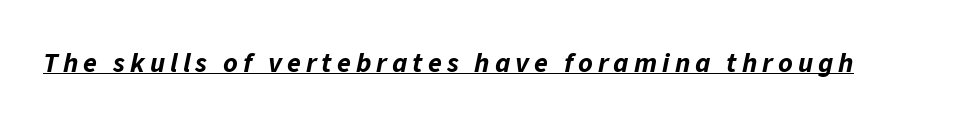
Quick note: italic. Character widths vary here, with narrow letters taking less room than wide ones. The font is running at its bold setting. The typesetter has applied underlining to the passage shown.
